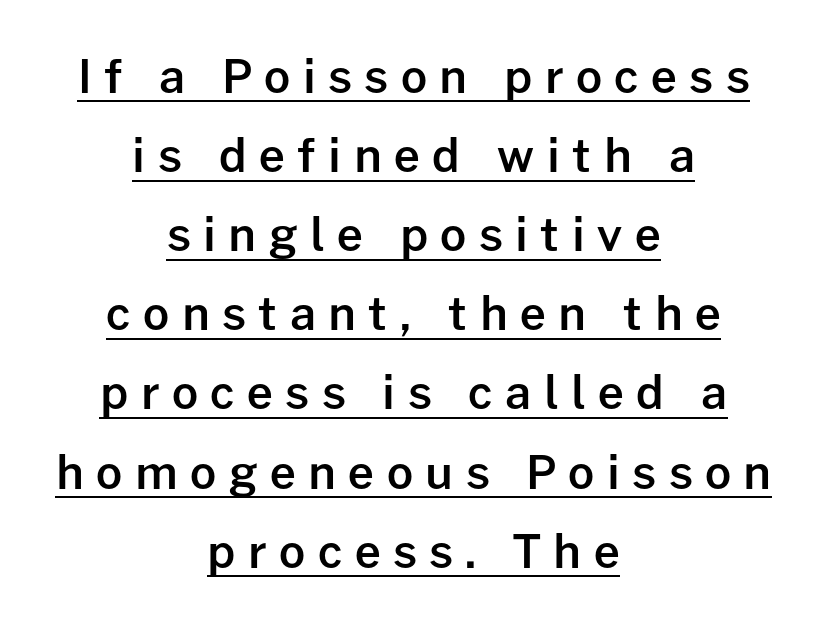
The image shows 46 px semibold sans-serif type, upright; set centered, line spacing 1.72x, unusually wide letter spacing (+0.27 em), underlined; low stroke contrast and a medium x-height.
